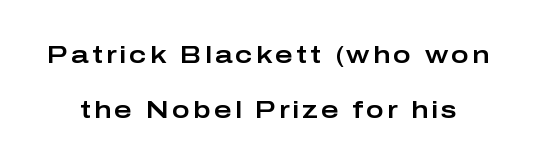
{"italic": "no", "underline": "no", "line_spacing": "loose", "line_spacing_ratio": 2.3, "glyph_px": 24}
